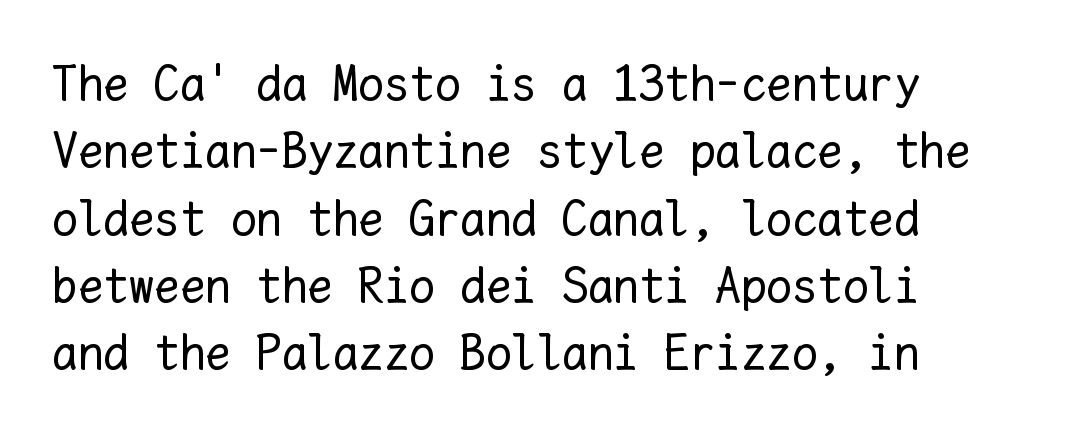
{"italic": "no", "bold": "no", "weight": "regular", "width": "normal", "stroke_contrast": "low", "x_height": "medium", "monospaced": "yes", "underline": "no", "align": "left", "line_spacing": "normal", "line_spacing_ratio": 1.32, "letter_spacing": "normal", "letter_spacing_em": 0.0, "glyph_px": 51}
